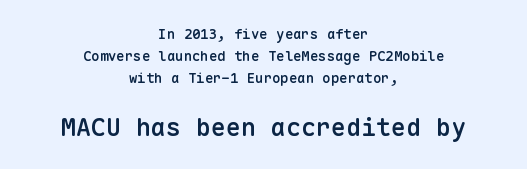
This layout puts the modest block above and the oversized block below. Underline: absent. The axis of the letterforms is exactly vertical. The strokes are fattened partway — semibold, not bold. The typesetter chose a symmetrical, centered arrangement here.
